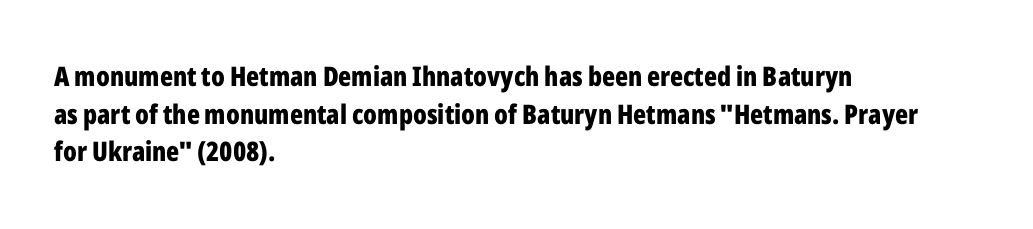
{"italic": "no", "bold": "yes", "underline": "no", "align": "left", "line_spacing": "normal", "line_spacing_ratio": 1.39, "letter_spacing": "normal", "letter_spacing_em": 0.0, "glyph_px": 27}
